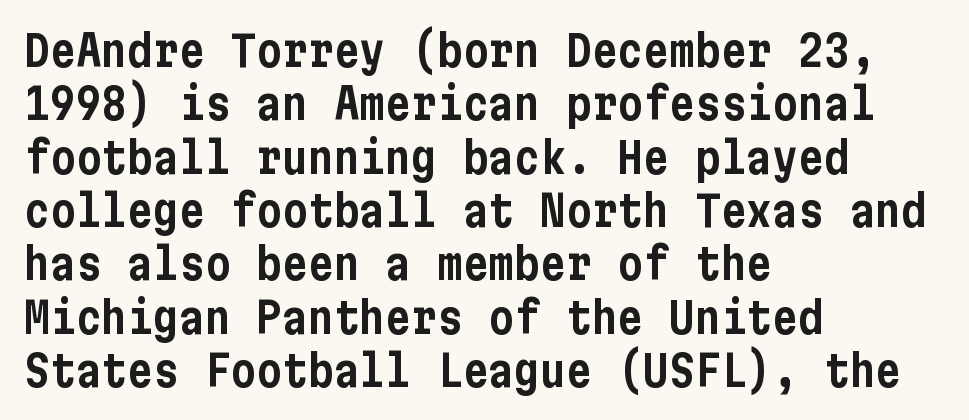
Q: Is the text italic (slanted)? A: No, it is upright.
Q: Is the typeface a serif or a sans-serif typeface? A: Sans-serif.
Q: Is the text underlined? A: No.
Q: How is the paragraph aligned? A: Left-aligned.
Q: Is the spacing between letters normal or unusually wide? A: Normal.
Q: Width (condensed, normal, or wide)? A: Condensed.
Q: Stroke contrast? A: Low.
Q: x-height? A: Medium.
